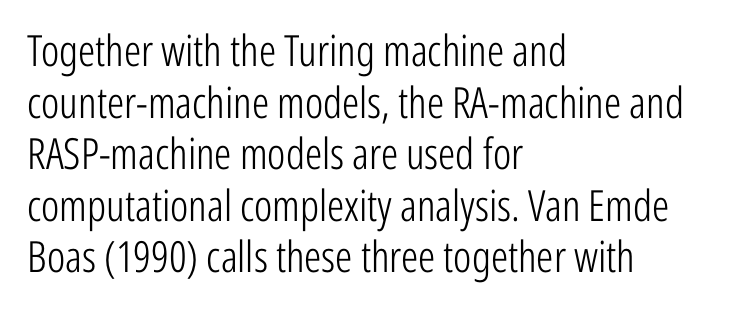
Ordinary non-slanted type is in use. The weight tops out at a normal text grade. Check where the strokes stop: nothing finishes them off — pure sans. Is this a fixed-width face? No — the glyphs have proportional, varying widths. These lines keep a tight, regular rhythm from letter to letter.
